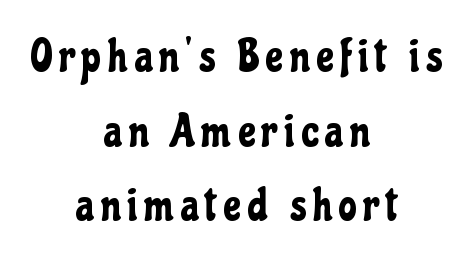
{"serif": "no", "italic": "no", "width": "condensed", "stroke_contrast": "low", "x_height": "medium", "monospaced": "no", "underline": "no", "align": "center", "line_spacing": "normal", "line_spacing_ratio": 1.62, "glyph_px": 46}
